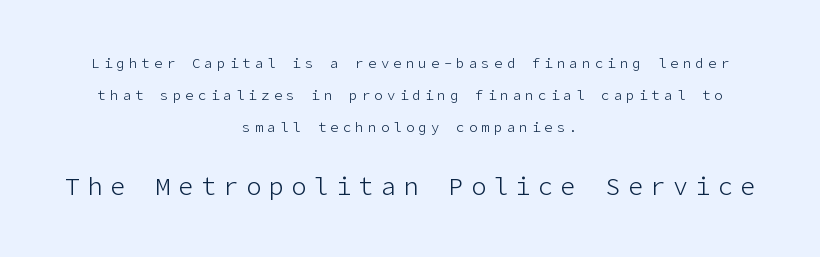
{"italic": "no", "bold": "no", "underline": "no", "align": "center", "line_spacing": "loose", "line_spacing_ratio": 2.29, "letter_spacing": "wide", "letter_spacing_em": 0.3, "larger_block": "second", "size_ratio": 1.79, "glyph_px": 25}
